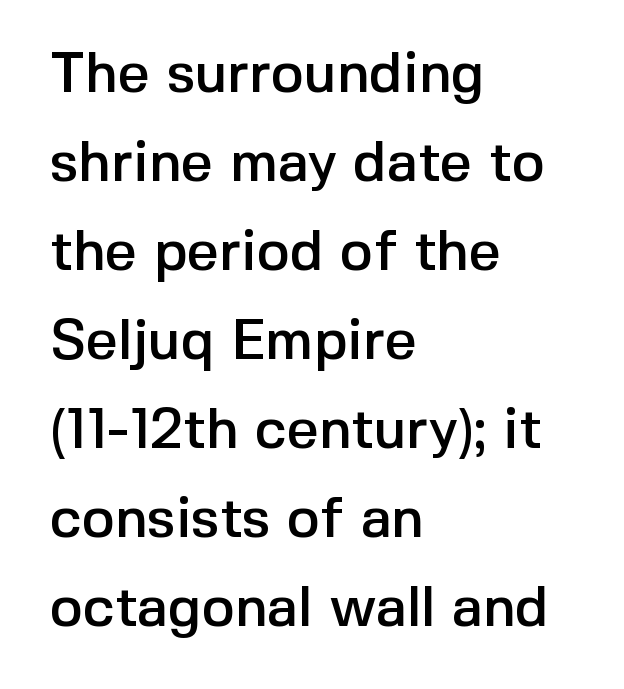
Q: Is the text italic (slanted)? A: No, it is upright.
Q: Is the typeface a serif or a sans-serif typeface? A: Sans-serif.
Q: Is the text underlined? A: No.
Q: How is the paragraph aligned? A: Left-aligned.
Q: Is the spacing between letters normal or unusually wide? A: Normal.
Q: Is the spacing between lines tight, normal or loose? A: Normal.
Q: Width (condensed, normal, or wide)? A: Normal.
Q: x-height? A: Medium.
Q: Monospaced? A: No.
